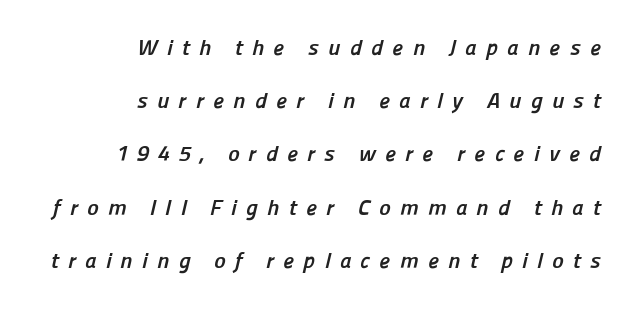
A typesetter would call this heavily tracked-out type. A typesetter would call this leading open, well beyond the default. Which margin do the lines hug? The right one — the left edge is uneven. Words float on clear page, feet unadorned. Every letter is thick-stroked: bold, no question.
